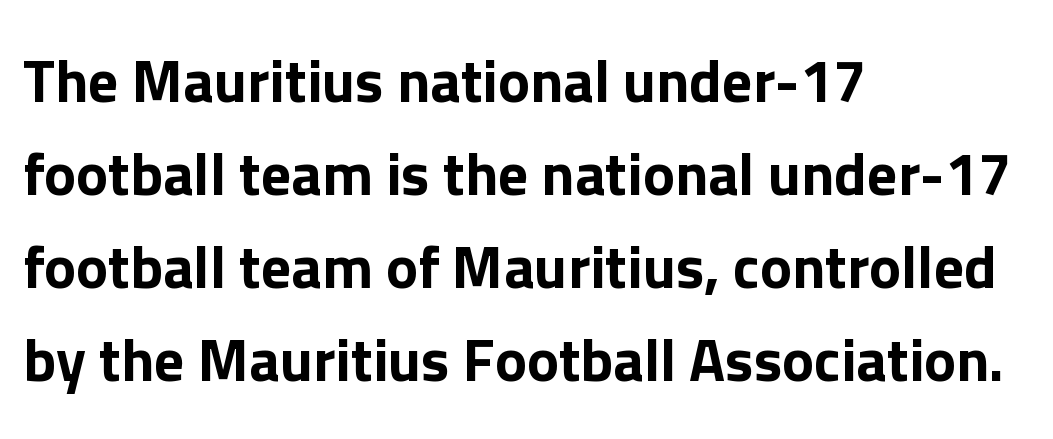
The designer went with a sans here, leaving each stem footless. Line beginnings align vertically; line endings do not. Every character sits straight up, as roman type does. This sample keeps an unexceptional amount of space between lines.
